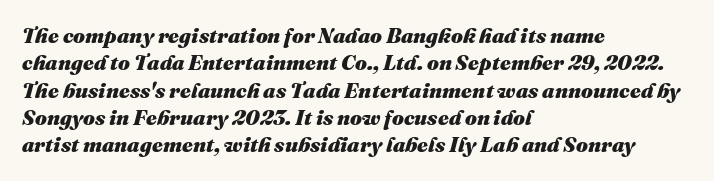
The image shows 21 px bold type, italic (leaning right); set left-aligned, normal line spacing (1.3x), normal letter spacing, not underlined.
